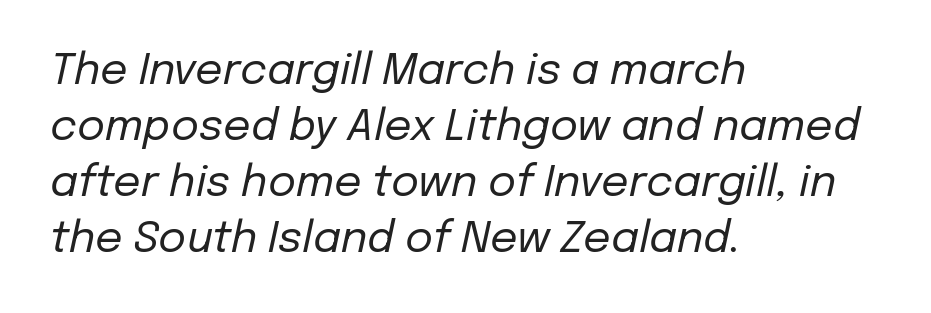
Q: Is the text bold? A: No.
Q: Is the text italic (slanted)? A: Yes, it leans right by about 12 degrees.
Q: Is the text underlined? A: No.
Q: How is the paragraph aligned? A: Left-aligned.
Q: Is the spacing between letters normal or unusually wide? A: Normal.
Q: Is the spacing between lines tight, normal or loose? A: Normal.
Q: Width (condensed, normal, or wide)? A: Normal.
Q: Stroke contrast? A: Low.
Q: x-height? A: Medium.
Q: Monospaced? A: No.
